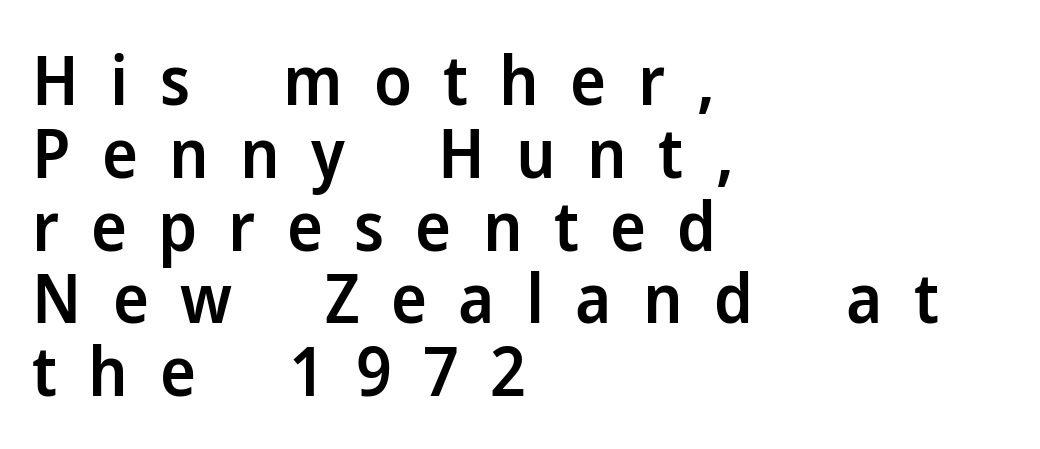
Q: Is the text bold? A: Semi-bold.
Q: Is the text italic (slanted)? A: No, it is upright.
Q: Is the typeface a serif or a sans-serif typeface? A: Sans-serif.
Q: Is the text underlined? A: No.
Q: How is the paragraph aligned? A: Left-aligned.
Q: Is the spacing between letters normal or unusually wide? A: Unusually wide.
Q: Is the spacing between lines tight, normal or loose? A: Tight.
Q: Width (condensed, normal, or wide)? A: Normal.
Q: Stroke contrast? A: Low.
Q: x-height? A: Medium.
Q: Monospaced? A: No.
